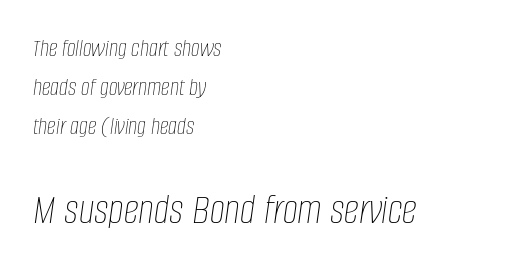
The image shows 43 px thin, condensed type, italic (leaning right); set left-aligned, normal line spacing (1.56x), normal letter spacing, not underlined; the second (bottom) block is 1.72x larger; low stroke contrast and a large x-height.
